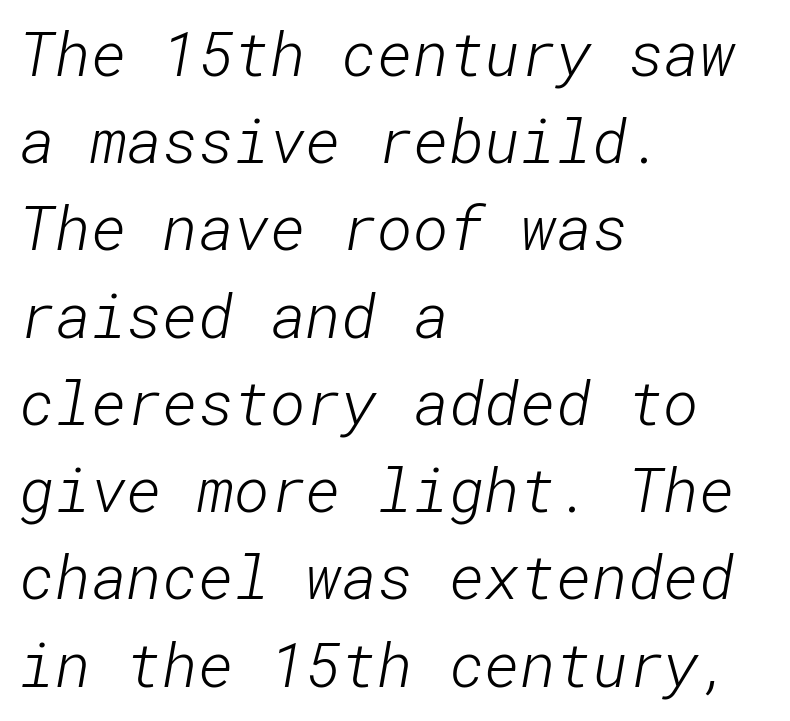
Reading down the block, your eye returns to a fixed left position each line. The rows are spaced the way most documents space them. In terms of letterspacing, this is plain default setting. The area under the type is left untouched.
